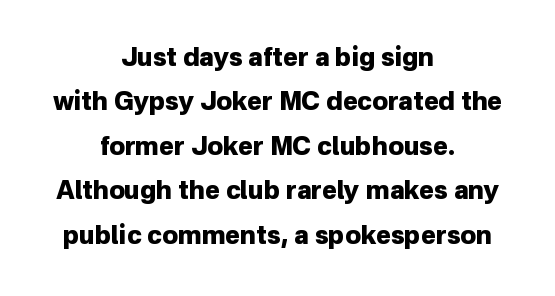
Q: Is the text bold? A: Yes.
Q: Is the text italic (slanted)? A: No, it is upright.
Q: Is the text underlined? A: No.
Q: How is the paragraph aligned? A: Centered.
Q: Is the spacing between letters normal or unusually wide? A: Normal.
